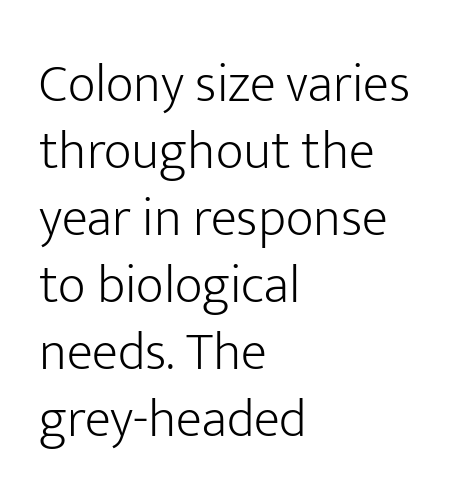
The image shows 54 px light sans-serif type, upright; set left-aligned, line spacing 1.24x, normal letter spacing, not underlined; low stroke contrast and a medium x-height.
